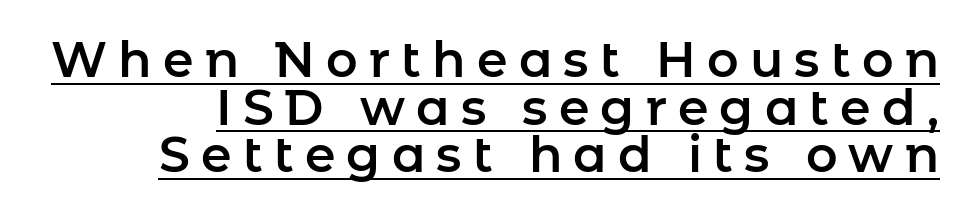
The image shows 49 px sans-serif type, upright; set tight line spacing (0.97x), unusually wide letter spacing (+0.23 em), underlined; low stroke contrast and a medium x-height.
